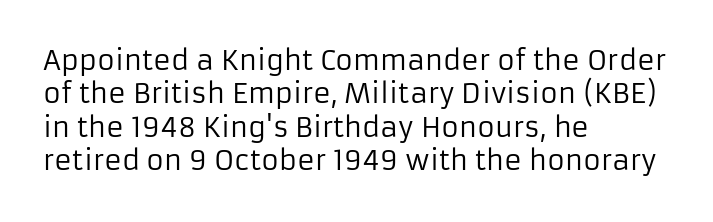
The image shows 27 px text type, upright; set left-aligned, line spacing 1.24x, normal letter spacing, not underlined.
